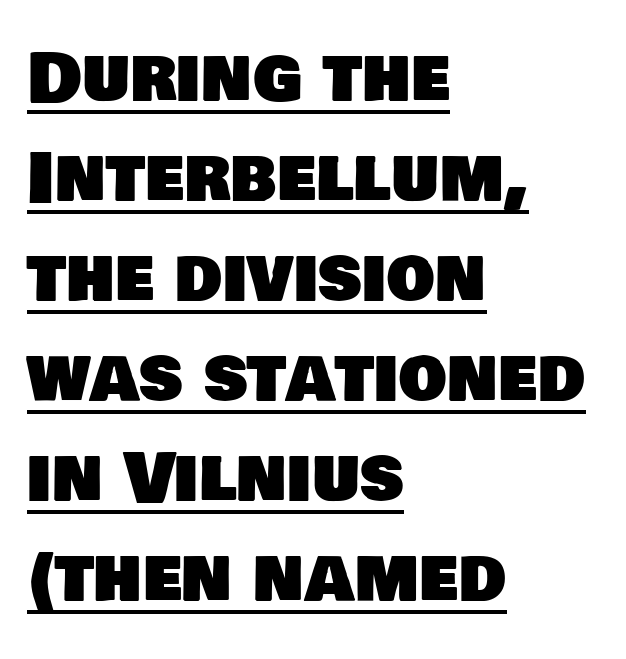
The rag falls on the right side of this text block. You could call the tracking neutral — neither tight nor loose. What kind of face is this? One without serifs — a sans. Honestly, the underline is the first thing you notice here. Note the varied advance widths — an 'i' is clearly narrower than an 'm'. Regarding leading, the lines here are spaced in the standard way.
